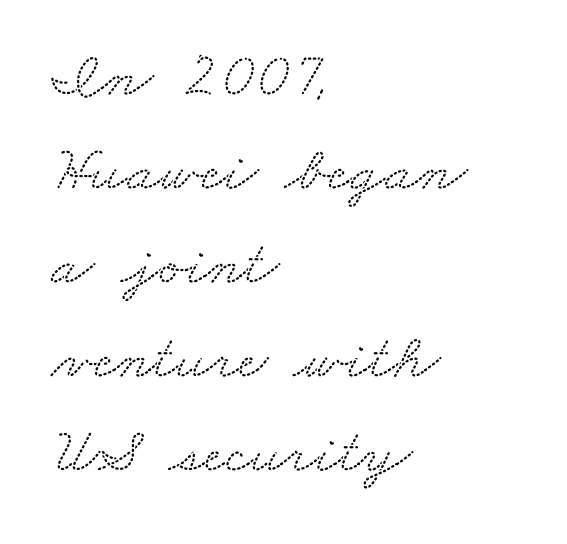
Q: Is the typeface a serif or a sans-serif typeface? A: Serif.
Q: Is the text underlined? A: No.
Q: How is the paragraph aligned? A: Left-aligned.
Q: Is the spacing between letters normal or unusually wide? A: Normal.
Q: Is the spacing between lines tight, normal or loose? A: Normal.
Q: Width (condensed, normal, or wide)? A: Wide.
Q: Stroke contrast? A: Low.
Q: x-height? A: Small.
Q: Monospaced? A: No.
